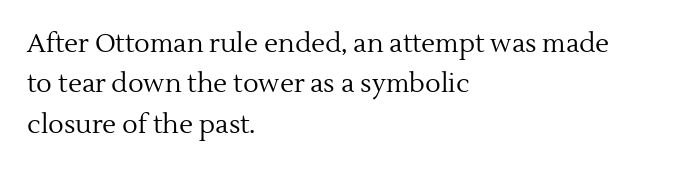
{"italic": "no", "bold": "no", "underline": "no", "align": "left", "line_spacing": "normal", "line_spacing_ratio": 1.55, "letter_spacing": "normal", "letter_spacing_em": 0.0, "glyph_px": 26}
